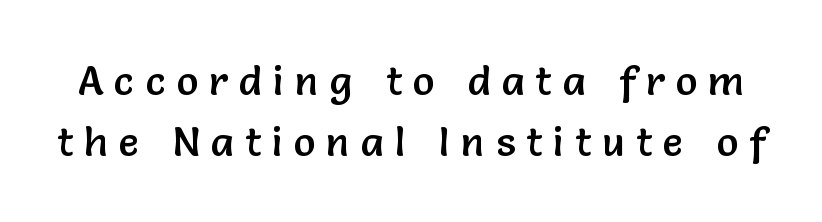
Q: Is the text italic (slanted)? A: No, it is upright.
Q: Is the typeface a serif or a sans-serif typeface? A: Sans-serif.
Q: Is the text underlined? A: No.
Q: Is the spacing between letters normal or unusually wide? A: Unusually wide.
Q: Is the spacing between lines tight, normal or loose? A: Normal.
Q: Width (condensed, normal, or wide)? A: Normal.
Q: Stroke contrast? A: Low.
Q: x-height? A: Medium.
Q: Monospaced? A: No.
